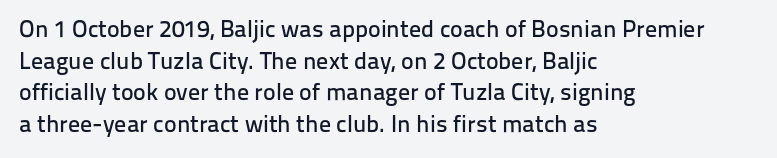
{"italic": "no", "underline": "no", "align": "left", "line_spacing": "normal", "line_spacing_ratio": 1.32, "letter_spacing": "normal", "letter_spacing_em": 0.0, "glyph_px": 24}
